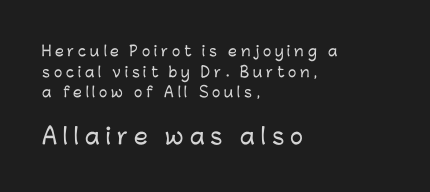
Q: Is the text italic (slanted)? A: No, it is upright.
Q: Is the text underlined? A: No.
Q: How is the paragraph aligned? A: Left-aligned.
Q: Is the spacing between letters normal or unusually wide? A: Unusually wide.
Q: Is the spacing between lines tight, normal or loose? A: Normal.
Q: Which block of text is set in a larger size, the first (top) or the second (bottom)? A: The second (bottom) one.
